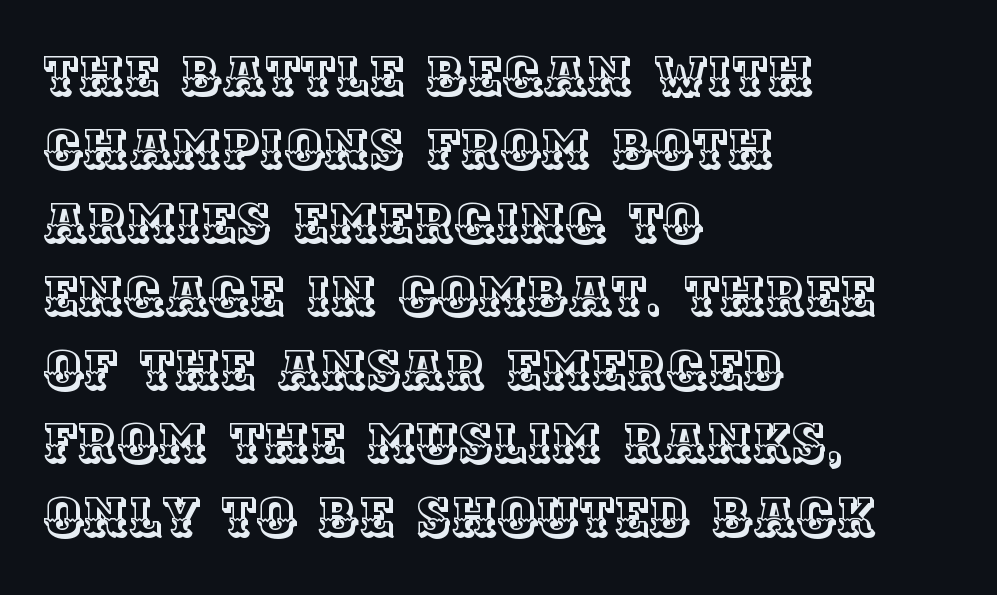
Q: Is the text italic (slanted)? A: No, it is upright.
Q: Is the text underlined? A: No.
Q: How is the paragraph aligned? A: Left-aligned.
Q: Is the spacing between letters normal or unusually wide? A: Normal.
Q: Is the spacing between lines tight, normal or loose? A: Normal.
Q: Width (condensed, normal, or wide)? A: Normal.
Q: x-height? A: Large.
Q: Monospaced? A: No.
